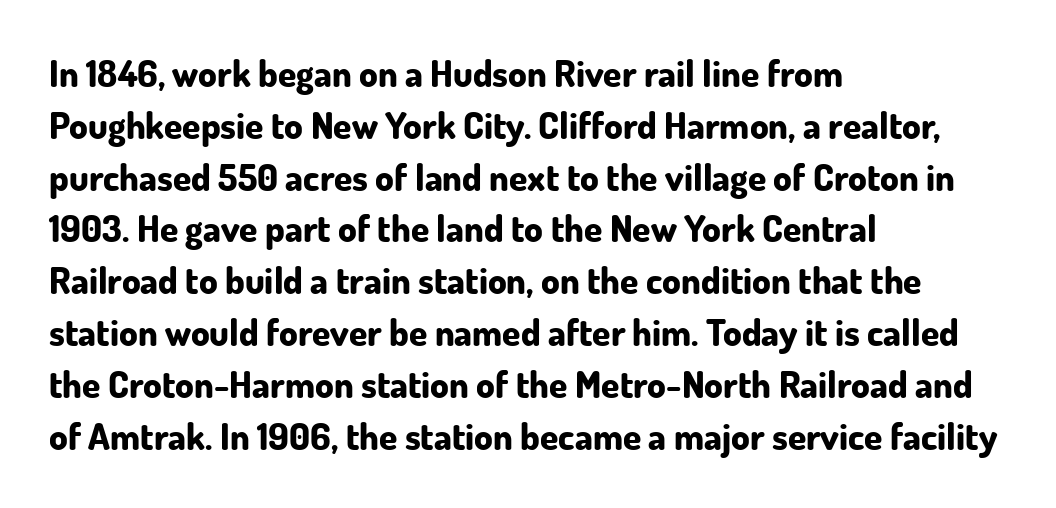
Do the letters lean? They stand straight. Descenders are the only things crossing below the line. How would I describe the line gaps? Plain and ordinary. How are the letters spaced? Ordinarily, with no added tracking. The passage shown is typed in a proportional face where columns would drift. Is the type bold? Yes — the strokes are clearly thick and heavy.
